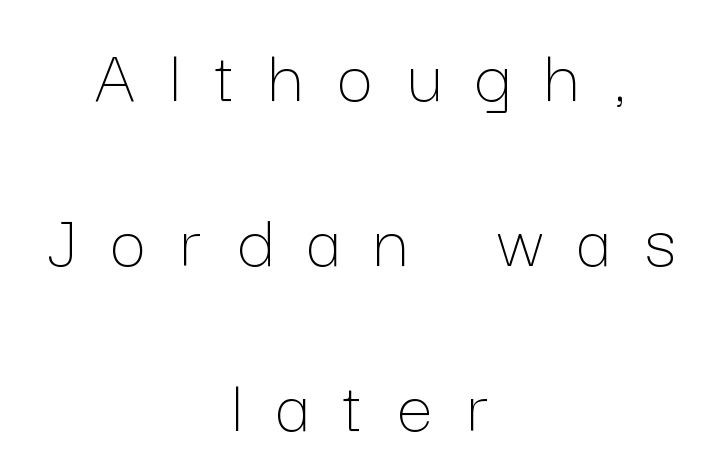
The image shows 80 px thin type, upright; set centered, loose line spacing (2.06x), unusually wide letter spacing (+0.43 em), not underlined; low stroke contrast and a medium x-height.
